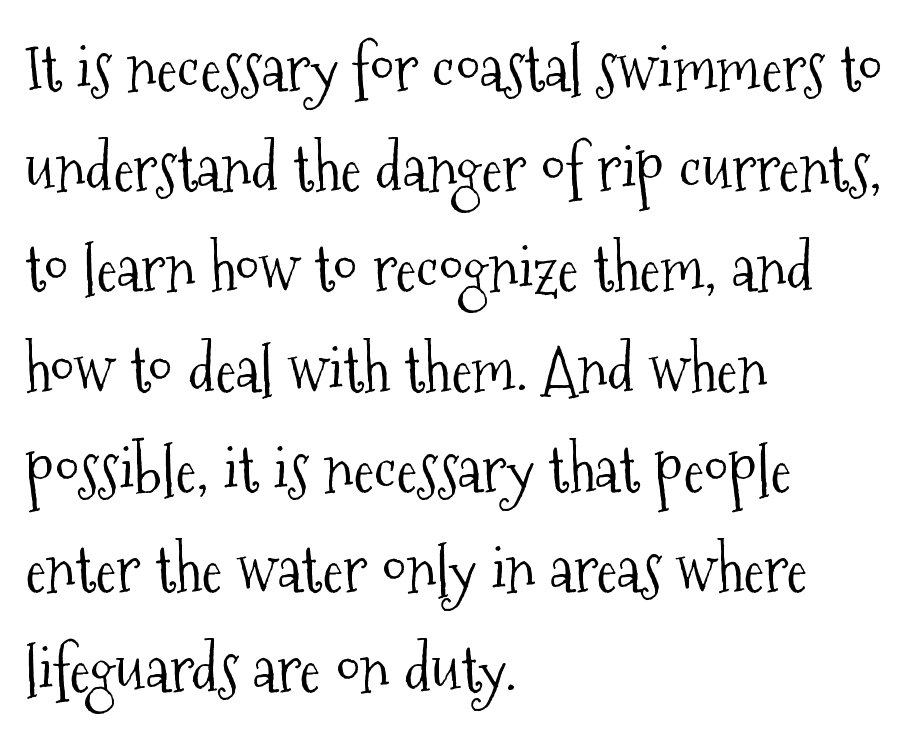
Q: Is the text bold? A: No.
Q: Is the text italic (slanted)? A: No, it is upright.
Q: Is the typeface a serif or a sans-serif typeface? A: Serif.
Q: Is the text underlined? A: No.
Q: How is the paragraph aligned? A: Left-aligned.
Q: Is the spacing between letters normal or unusually wide? A: Normal.
Q: Is the spacing between lines tight, normal or loose? A: Normal.
Q: Width (condensed, normal, or wide)? A: Condensed.
Q: Stroke contrast? A: Medium.
Q: x-height? A: Medium.
Q: Monospaced? A: No.
